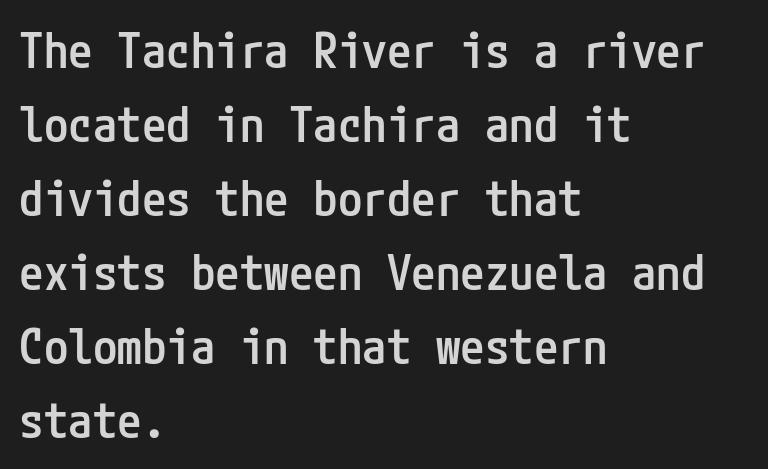
Horizontally, the lines are justified to the leading edge only. A typesetter would call this leading conventional body-copy spacing. What kind of face is this? One without serifs — a sans. A typesetter would mark this as roman, not italic. Words appear dense and cohesive because spacing is normal.
